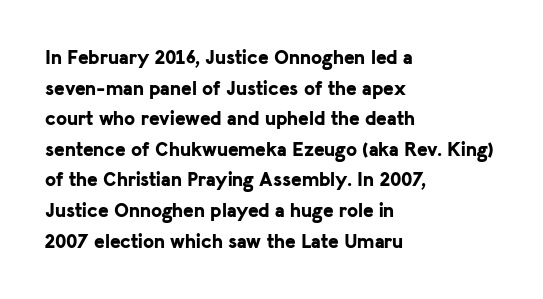
Underlining? Definitely not there. The paragraph has a hard left edge and a soft right edge. A typesetter would mark this as roman, not italic. What weight is shown? A full bold with thick strokes.
